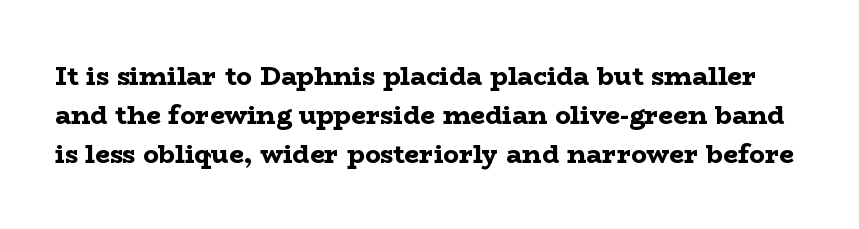
{"italic": "no", "bold": "yes", "underline": "no", "line_spacing": "normal", "line_spacing_ratio": 1.5, "letter_spacing": "normal", "letter_spacing_em": 0.0, "glyph_px": 26}
